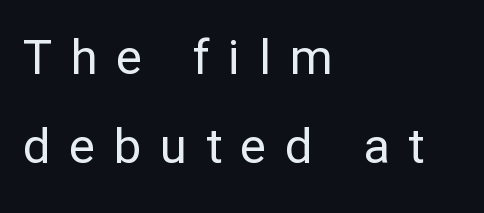
Q: Is the text bold? A: No.
Q: Is the text italic (slanted)? A: No, it is upright.
Q: Is the typeface a serif or a sans-serif typeface? A: Sans-serif.
Q: Is the text underlined? A: No.
Q: How is the paragraph aligned? A: Left-aligned.
Q: Is the spacing between letters normal or unusually wide? A: Unusually wide.
Q: Width (condensed, normal, or wide)? A: Normal.
Q: Stroke contrast? A: Low.
Q: x-height? A: Medium.
Q: Monospaced? A: No.
